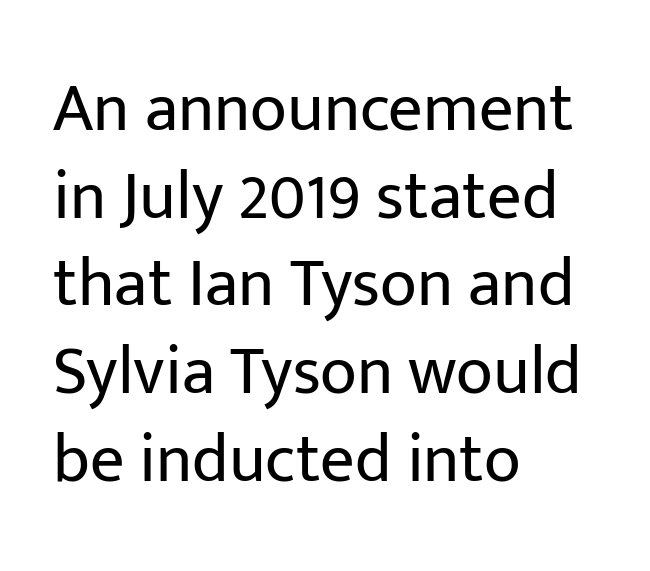
The typesetter chose a ragged-right arrangement here. Heft: none added — not bold. Observe the ordinary spacing: letters are neighbours, not strangers. The rendering uses natural spacing where letterforms have individual widths. Typographically, this falls in the sans-serif category.
